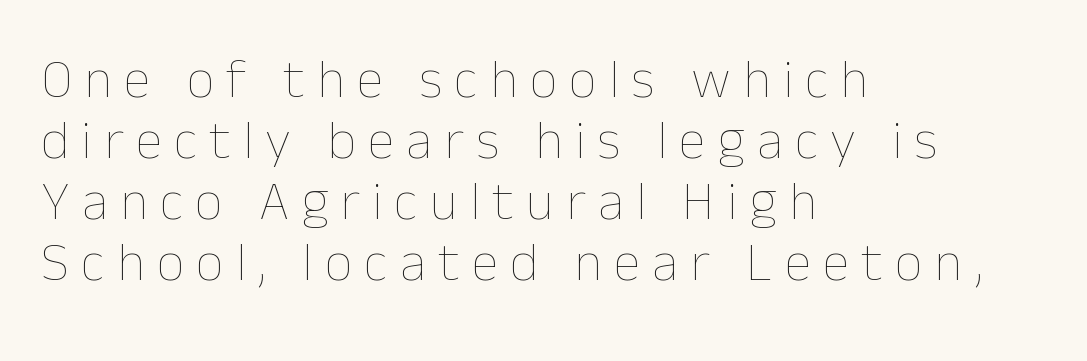
The image shows 55 px thin type, upright; set left-aligned, tight line spacing (1.11x), unusually wide letter spacing (+0.22 em), not underlined; low stroke contrast and a medium x-height.
